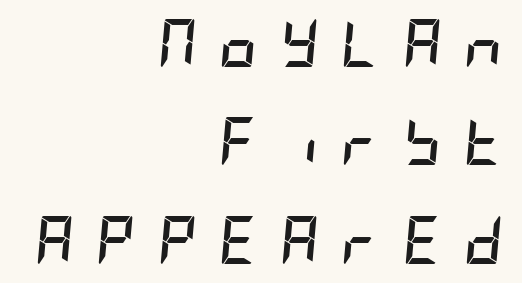
{"italic": "yes", "lean": "right", "slant_degrees": 5, "bold": "yes", "weight": "semibold", "width": "condensed", "stroke_contrast": "low", "x_height": "large", "underline": "no", "align": "right", "line_spacing": "loose", "line_spacing_ratio": 2.05, "letter_spacing": "wide", "letter_spacing_em": 0.46, "glyph_px": 48}
